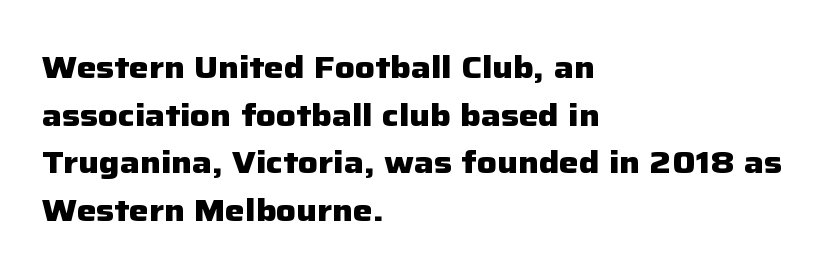
The letters stand straight up with perfectly vertical stems. This block has exactly the height ordinary leading produces. The letterforms sit shoulder to shoulder at normal distance. Letterform terminals end flat and unadorned throughout the passage. Emphasis by weight is at full strength: bold. Do the characters align in a grid? No, the font is proportional.
